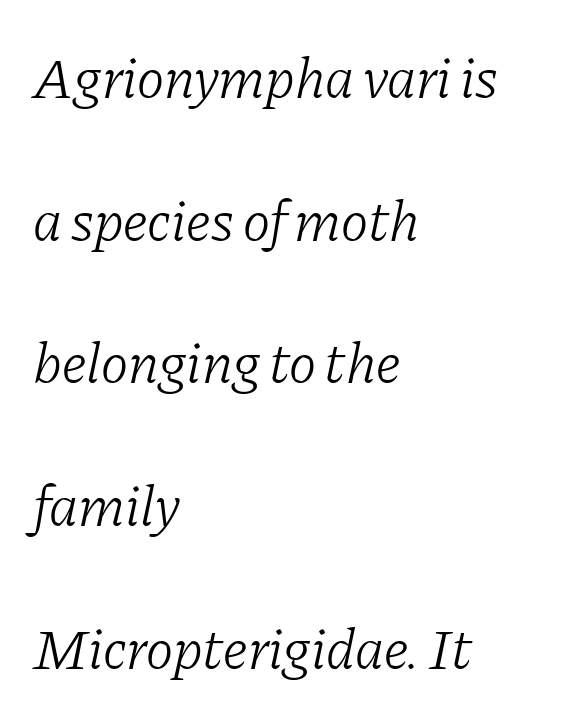
Q: Is the text bold? A: No.
Q: Is the text italic (slanted)? A: Yes, it leans right by about 11 degrees.
Q: Is the typeface a serif or a sans-serif typeface? A: Serif.
Q: Is the text underlined? A: No.
Q: How is the paragraph aligned? A: Left-aligned.
Q: Is the spacing between letters normal or unusually wide? A: Normal.
Q: Is the spacing between lines tight, normal or loose? A: Loose.
Q: Width (condensed, normal, or wide)? A: Normal.
Q: Stroke contrast? A: Low.
Q: x-height? A: Medium.
Q: Monospaced? A: No.
